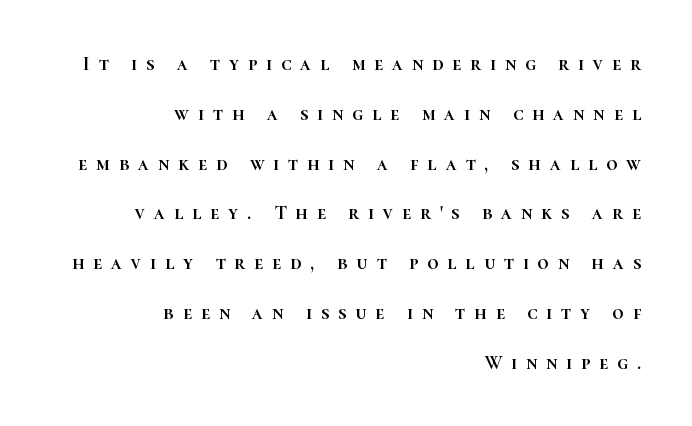
Q: Is the text italic (slanted)? A: No, it is upright.
Q: Is the text underlined? A: No.
Q: How is the paragraph aligned? A: Right-aligned.
Q: Is the spacing between letters normal or unusually wide? A: Unusually wide.
Q: Is the spacing between lines tight, normal or loose? A: Loose.
